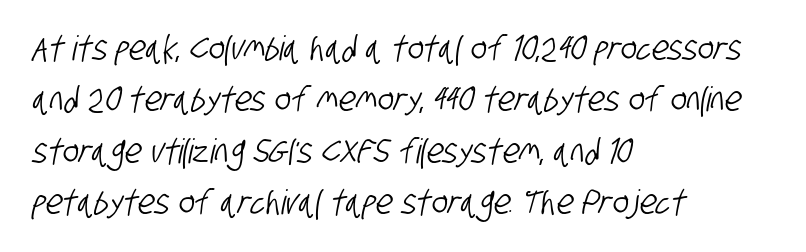
The font family rendered here belongs to the sans-serif group. How are the letters spaced? Ordinarily, with no added tracking. Think of a printed novel: that variable character pitch is what you see here. Compared with a centered layout, this one pins lines to the left instead. If you measured baseline to baseline, you'd find a middling distance.
